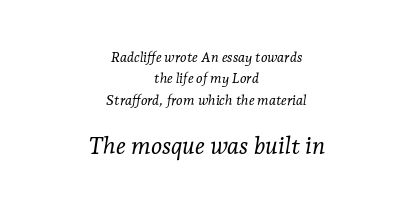
{"italic": "yes", "lean": "right", "slant_degrees": 7, "bold": "no", "underline": "no", "align": "center", "line_spacing": "normal", "line_spacing_ratio": 1.52, "letter_spacing": "normal", "letter_spacing_em": 0.0, "larger_block": "second", "size_ratio": 1.71, "glyph_px": 24}
